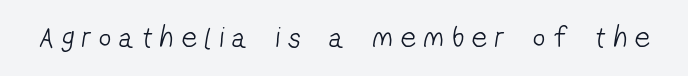
The image shows 30 px light, condensed sans-serif type; set unusually wide letter spacing (+0.27 em), not underlined; low stroke contrast and a medium x-height.
